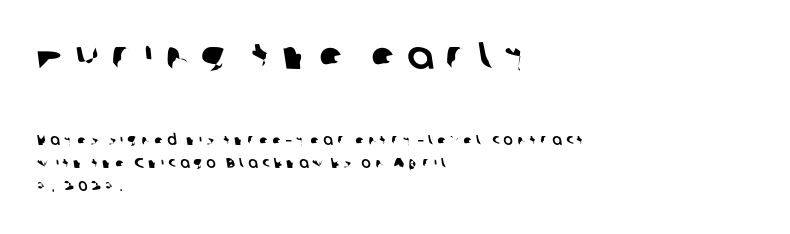
{"serif": "no", "width": "normal", "stroke_contrast": "low", "x_height": "medium", "monospaced": "no", "underline": "no", "align": "left", "line_spacing": "normal", "line_spacing_ratio": 1.66, "letter_spacing": "wide", "letter_spacing_em": 0.3, "larger_block": "first", "size_ratio": 2.79, "glyph_px": 39}
